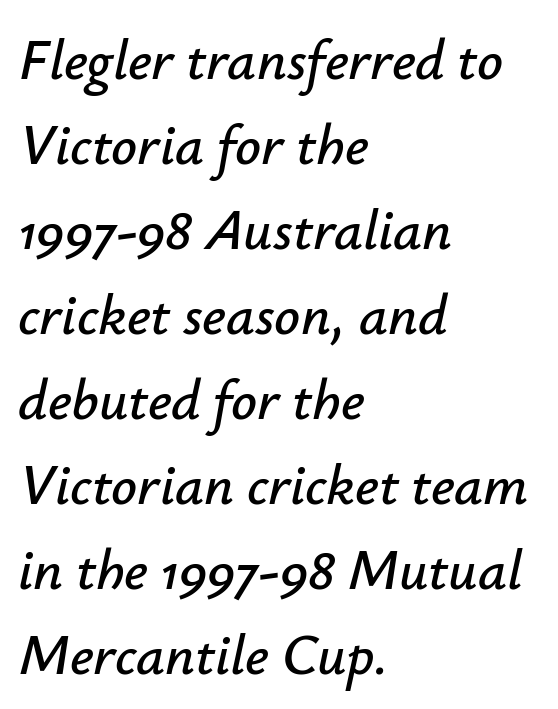
Q: Is the text italic (slanted)? A: Yes, it leans right by about 12 degrees.
Q: Is the text underlined? A: No.
Q: How is the paragraph aligned? A: Left-aligned.
Q: Is the spacing between letters normal or unusually wide? A: Normal.
Q: Is the spacing between lines tight, normal or loose? A: Normal.
Q: Width (condensed, normal, or wide)? A: Normal.
Q: Stroke contrast? A: Low.
Q: x-height? A: Small.
Q: Monospaced? A: No.
